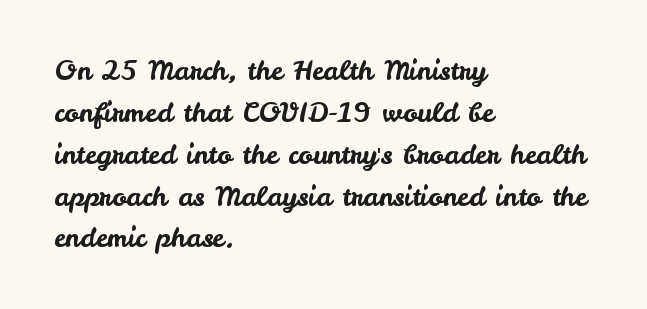
Decoration check: the copy has no underline. Is the letter spacing exaggerated? No — it looks like the ordinary default. A classic flush-left, rag-right setting is used for this passage. Baseline-to-baseline distance is the conventional proportion of letter height.
